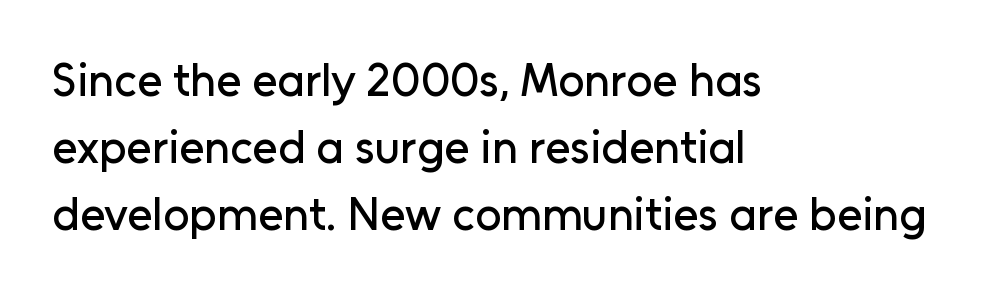
These lines are set flush left with a ragged right edge. Successive baselines arrive at the customary interval. The typography opts for an upright posture over an oblique one. To sum up the face: it is a sans, with no serifs. Decoration check: the copy has no underline.
